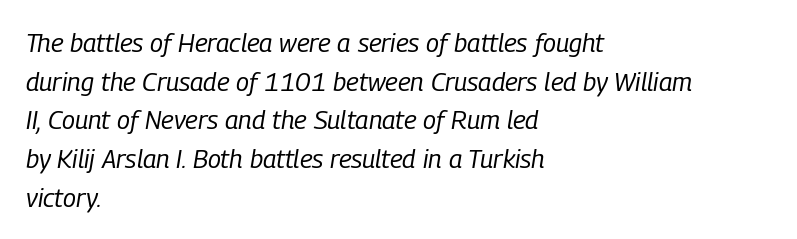
{"italic": "yes", "lean": "right", "slant_degrees": 9, "bold": "no", "underline": "no", "align": "left", "line_spacing": "normal", "line_spacing_ratio": 1.49, "letter_spacing": "normal", "letter_spacing_em": 0.0, "glyph_px": 26}
